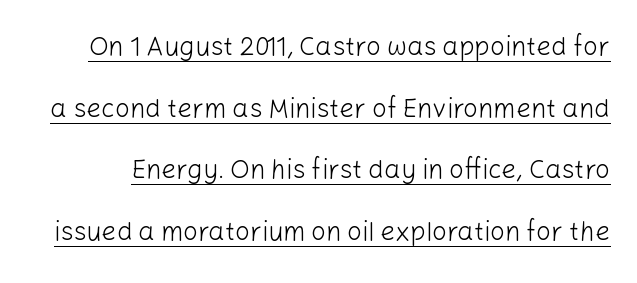
The rendering uses a large line-height, opening up the rows. Posture: straight, roman, zero tilt. Glance below the letters and you will spot a drawn line. Caption: face not bold, strokes unweighted. Does extra space separate the letters? No, they use regular spacing.
